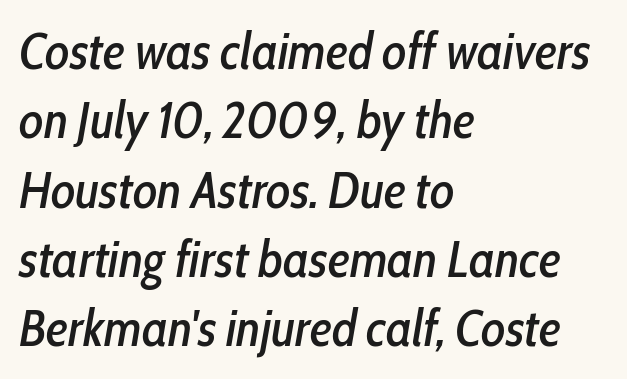
Q: Is the text italic (slanted)? A: Yes, it leans right by about 10 degrees.
Q: Is the text underlined? A: No.
Q: How is the paragraph aligned? A: Left-aligned.
Q: Is the spacing between letters normal or unusually wide? A: Normal.
Q: Is the spacing between lines tight, normal or loose? A: Normal.
Q: Width (condensed, normal, or wide)? A: Condensed.
Q: Stroke contrast? A: Low.
Q: x-height? A: Medium.
Q: Monospaced? A: No.
